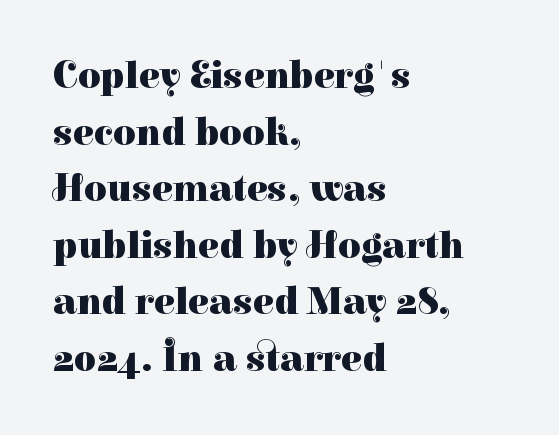
The designer went with a serif here, giving each stem small feet. Line spacing here is normal. Only glyphs here, with clear space below each row. Every row of glyphs begins at an identical x-position on the left. The rendering uses natural spacing where letterforms have individual widths. The letters stand upright; this is a roman face.
